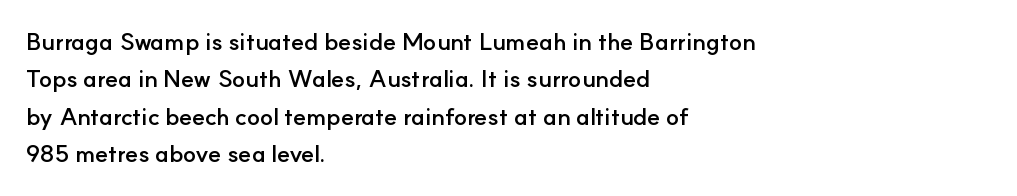
Underline: absent. Strokes here are thick enough to call this a true bold. This block has exactly the height ordinary leading produces. Standard letterfit; no display-style spreading of the glyphs. The lines are quadded left.
